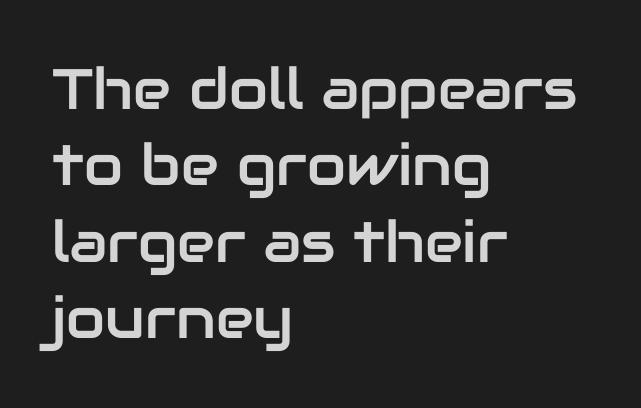
The image shows 57 px sans-serif type, upright; set left-aligned, normal line spacing (1.34x), normal letter spacing, not underlined; low stroke contrast and a medium x-height.
